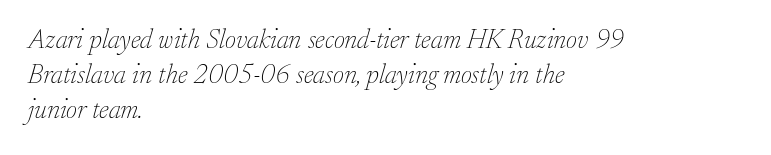
Q: Is the text bold? A: No.
Q: Is the text italic (slanted)? A: Yes, it leans right by about 17 degrees.
Q: Is the text underlined? A: No.
Q: How is the paragraph aligned? A: Left-aligned.
Q: Is the spacing between letters normal or unusually wide? A: Normal.
Q: Is the spacing between lines tight, normal or loose? A: Normal.
